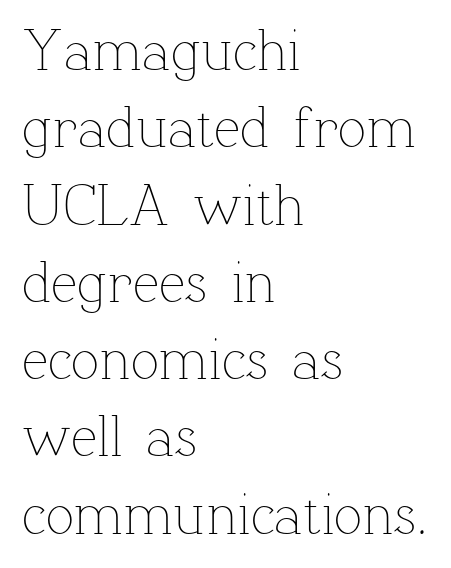
In CSS terms this would be text-align: left. Words float on clear page, feet unadorned. Stem width sits at or under what a default text font uses. The leading is moderate, giving the passage an even texture. The lettering stays uniformly vertical, giving the passage a roman look.
